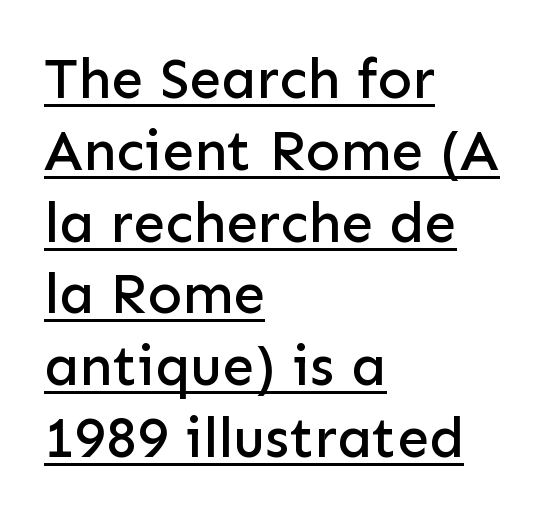
You can tell it's not italic because the verticals are truly vertical. The designer went with a sans here, leaving each stem footless. Each letter keeps its own natural width here, so spacing adapts to shape. Notice how a bar underscores the lettering throughout. Between one letter and the next there's only the usual sliver of space. Is the block centered? No — it sits flush against the left margin.
